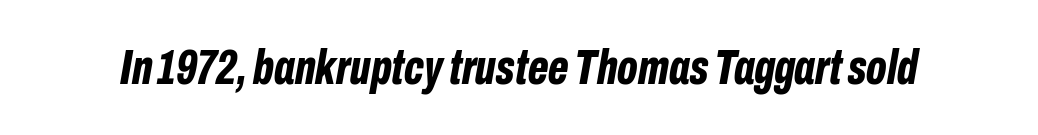
The image shows 49 px bold, condensed type, italic (leaning right); set normal letter spacing, not underlined; low stroke contrast and a medium x-height.
